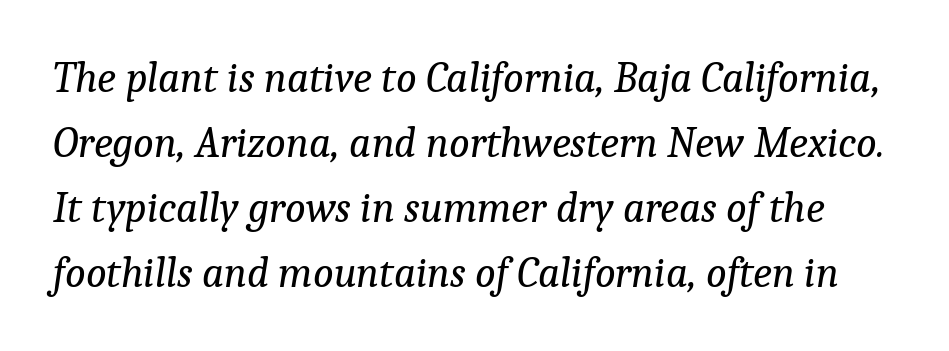
Q: Is the text bold? A: No.
Q: Is the text italic (slanted)? A: Yes, it leans right by about 9 degrees.
Q: Is the typeface a serif or a sans-serif typeface? A: Serif.
Q: Is the text underlined? A: No.
Q: Is the spacing between letters normal or unusually wide? A: Normal.
Q: Is the spacing between lines tight, normal or loose? A: Normal.
Q: Width (condensed, normal, or wide)? A: Normal.
Q: Stroke contrast? A: Low.
Q: x-height? A: Medium.
Q: Monospaced? A: No.
